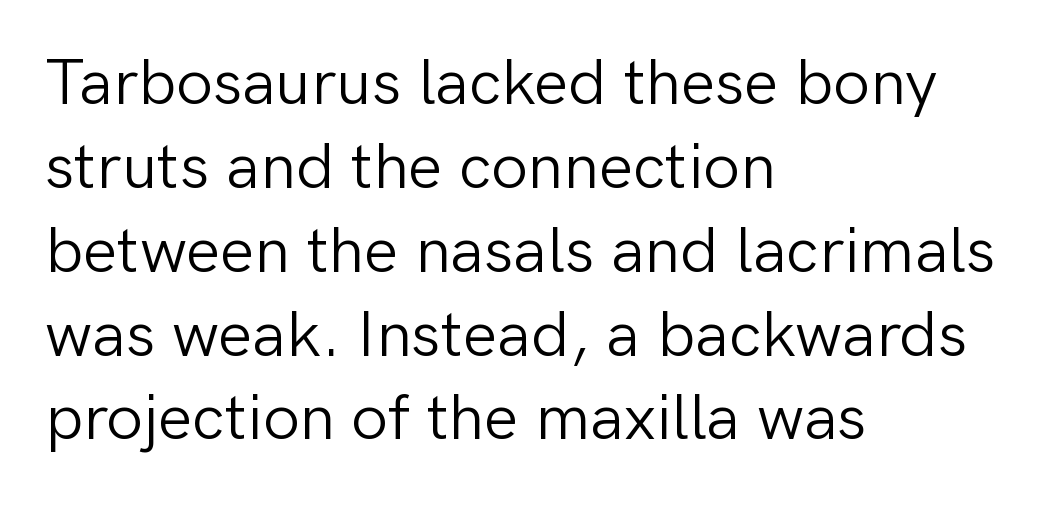
{"serif": "no", "italic": "no", "bold": "no", "weight": "light", "width": "normal", "stroke_contrast": "low", "x_height": "medium", "monospaced": "no", "underline": "no", "align": "left", "line_spacing": "normal", "line_spacing_ratio": 1.29, "letter_spacing": "normal", "letter_spacing_em": 0.0, "glyph_px": 65}
